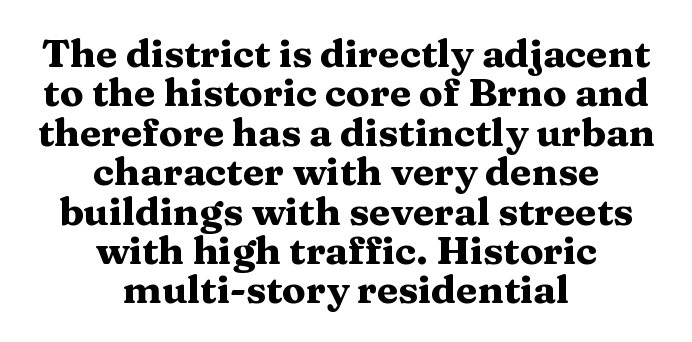
The passage shown is typed in a proportional face where columns would drift. Reading down the column, the eye jumps only a short way to each next line. In terms of weight, the rendering is a true, heavy bold. The lines in this sample share a center point and differ in where they start and stop.
